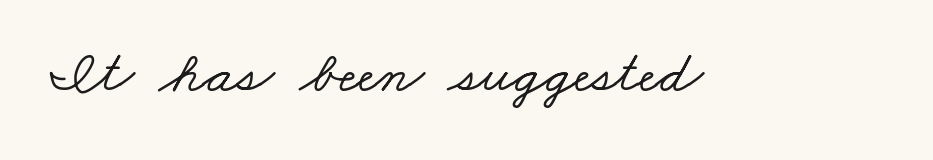
The image shows 60 px wide serif type; set normal letter spacing, not underlined; low stroke contrast and a small x-height.
